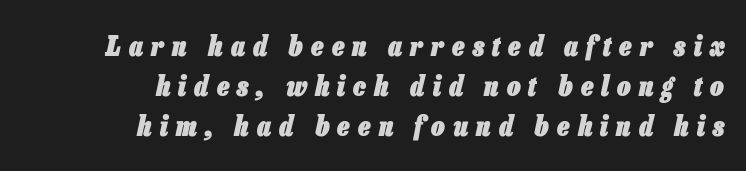
The image shows 27 px bold type, italic (leaning right); set right-aligned, normal line spacing (1.49x), unusually wide letter spacing (+0.3 em), not underlined.
